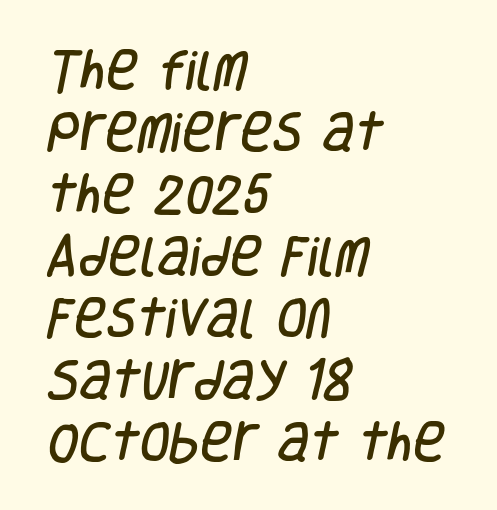
{"serif": "no", "width": "condensed", "stroke_contrast": "low", "x_height": "large", "monospaced": "no", "underline": "no", "align": "left", "line_spacing": "normal", "line_spacing_ratio": 1.41, "letter_spacing": "normal", "letter_spacing_em": 0.0, "glyph_px": 44}
